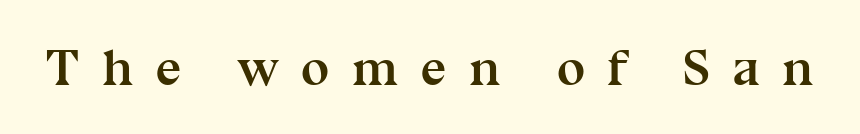
{"serif": "yes", "italic": "no", "bold": "yes", "weight": "semibold", "width": "normal", "stroke_contrast": "medium", "x_height": "medium", "monospaced": "no", "underline": "no", "letter_spacing": "wide", "letter_spacing_em": 0.44, "glyph_px": 51}
